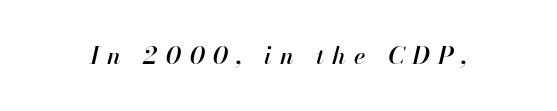
{"italic": "yes", "lean": "right", "slant_degrees": 13, "underline": "no", "letter_spacing": "wide", "letter_spacing_em": 0.34, "glyph_px": 24}
